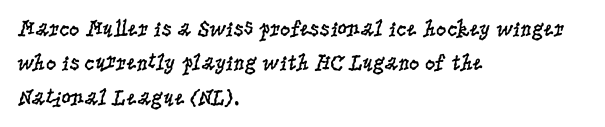
The image shows 23 px text type; set left-aligned, normal line spacing (1.5x), normal letter spacing, not underlined.
